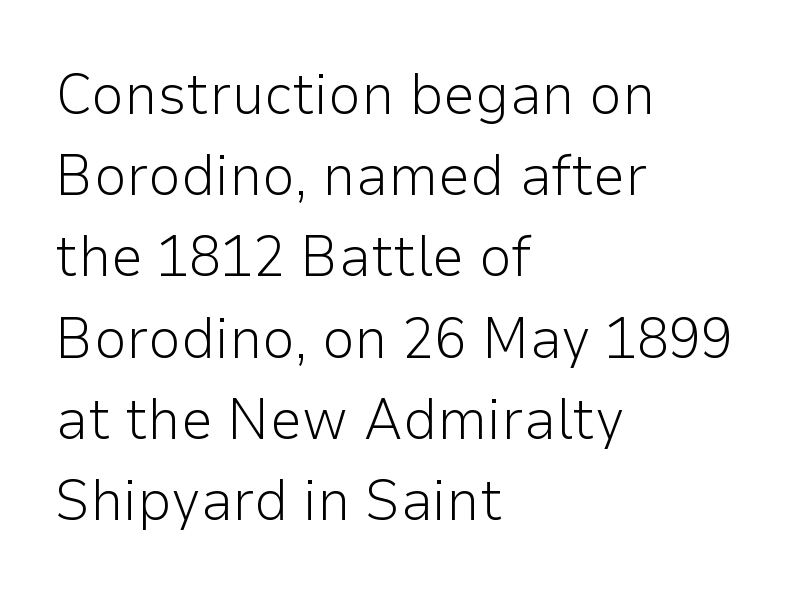
{"serif": "no", "italic": "no", "bold": "no", "weight": "light", "width": "normal", "stroke_contrast": "low", "x_height": "medium", "monospaced": "no", "underline": "no", "align": "left", "line_spacing": "normal", "line_spacing_ratio": 1.4, "letter_spacing": "normal", "letter_spacing_em": 0.0, "glyph_px": 58}
